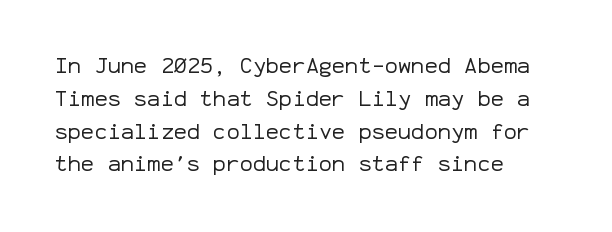
The image shows 22 px text type, upright; set left-aligned, normal line spacing (1.49x), normal letter spacing, not underlined.
